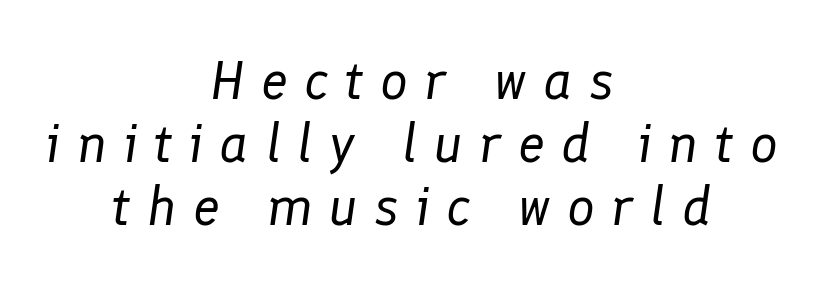
{"italic": "yes", "lean": "right", "slant_degrees": 8, "bold": "no", "weight": "regular", "width": "normal", "stroke_contrast": "low", "x_height": "medium", "monospaced": "no", "underline": "no", "align": "center", "line_spacing": "tight", "line_spacing_ratio": 1.15, "letter_spacing": "wide", "letter_spacing_em": 0.3, "glyph_px": 55}
